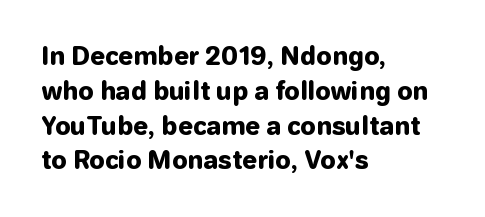
Q: Is the text bold? A: Yes.
Q: Is the text italic (slanted)? A: No, it is upright.
Q: Is the text underlined? A: No.
Q: How is the paragraph aligned? A: Left-aligned.
Q: Is the spacing between letters normal or unusually wide? A: Normal.
Q: Is the spacing between lines tight, normal or loose? A: Normal.
